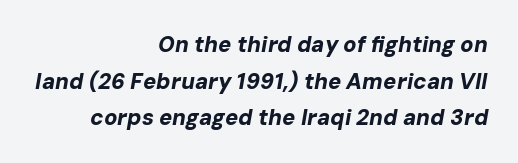
These lines keep a tight, regular rhythm from letter to letter. Students, observe: this is what conventionally led text looks like. The rendering anchors every line to the right-hand side. Summary of weight: heavy, a full bold. Observe the lean: these are italic letterforms.
